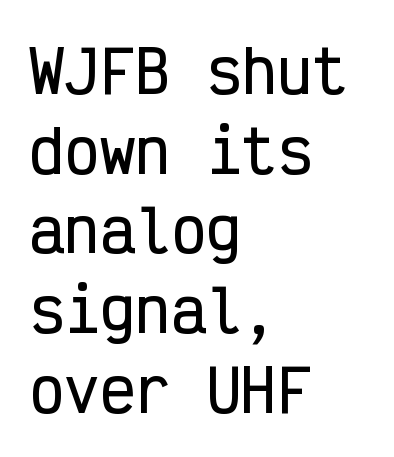
The image shows 59 px condensed sans-serif type, upright, monospaced; set left-aligned, normal line spacing (1.35x), normal letter spacing, not underlined; low stroke contrast and a medium x-height.
